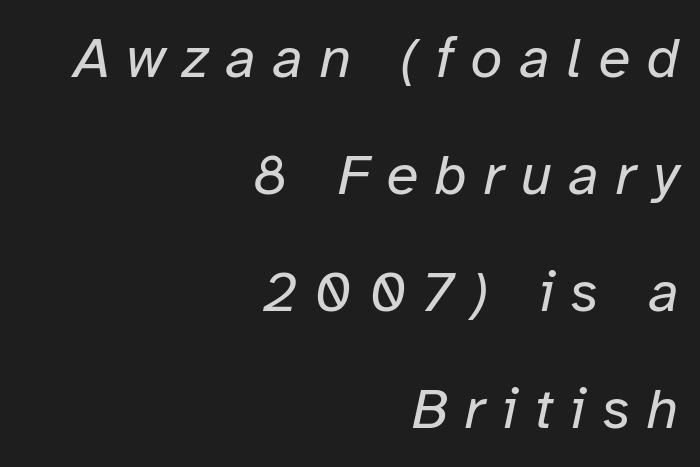
Q: Is the text bold? A: No.
Q: Is the text italic (slanted)? A: Yes, it leans right by about 12 degrees.
Q: Is the text underlined? A: No.
Q: How is the paragraph aligned? A: Right-aligned.
Q: Is the spacing between letters normal or unusually wide? A: Unusually wide.
Q: Is the spacing between lines tight, normal or loose? A: Loose.
Q: Width (condensed, normal, or wide)? A: Normal.
Q: Stroke contrast? A: Low.
Q: x-height? A: Medium.
Q: Monospaced? A: No.
